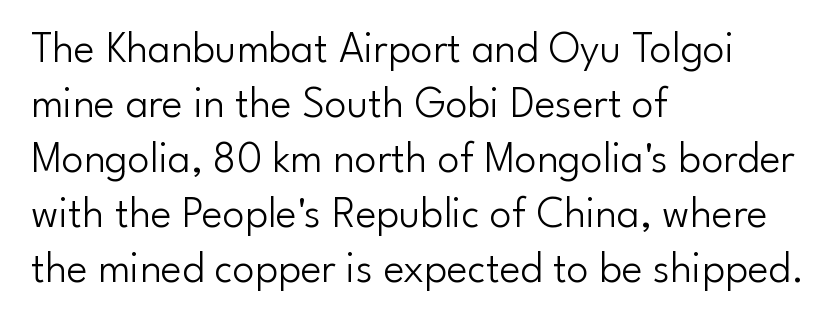
{"serif": "no", "italic": "no", "bold": "no", "weight": "light", "width": "normal", "stroke_contrast": "low", "x_height": "small", "monospaced": "no", "underline": "no", "align": "left", "line_spacing": "normal", "line_spacing_ratio": 1.25, "letter_spacing": "normal", "letter_spacing_em": 0.0, "glyph_px": 44}
